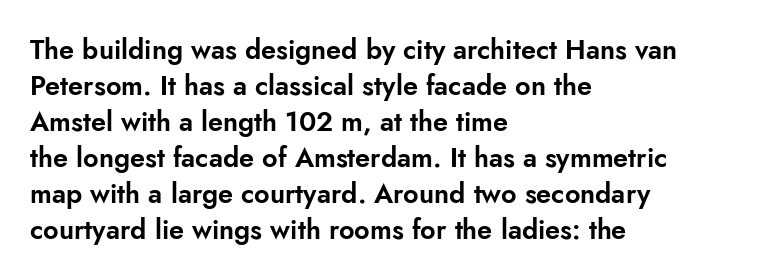
The image shows 27 px text type, upright; set left-aligned, normal line spacing (1.33x), normal letter spacing, not underlined.
